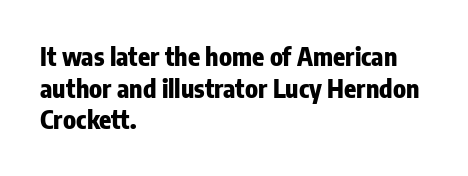
{"italic": "no", "bold": "yes", "underline": "no", "align": "left", "line_spacing": "normal", "line_spacing_ratio": 1.27, "letter_spacing": "normal", "letter_spacing_em": 0.0, "glyph_px": 25}
